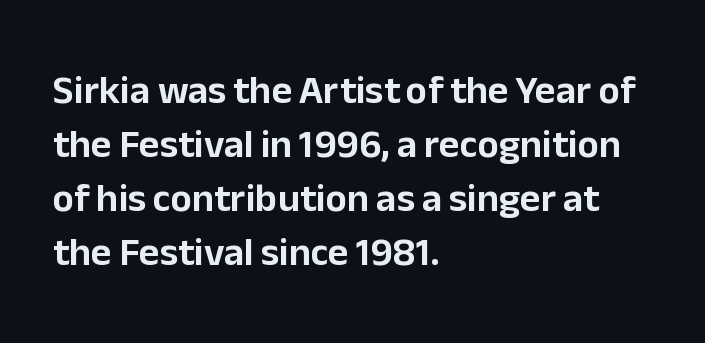
The image shows 40 px sans-serif type, upright; set left-aligned, normal line spacing (1.35x), normal letter spacing, not underlined; low stroke contrast and a medium x-height.
